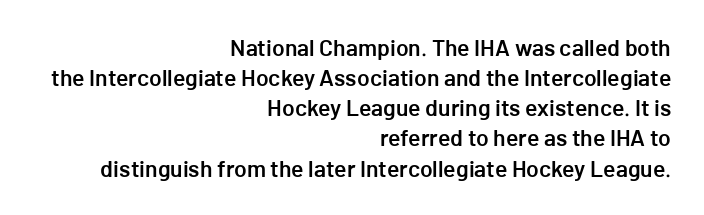
The image shows 23 px text type, upright; set right-aligned, normal line spacing (1.31x), normal letter spacing, not underlined.
